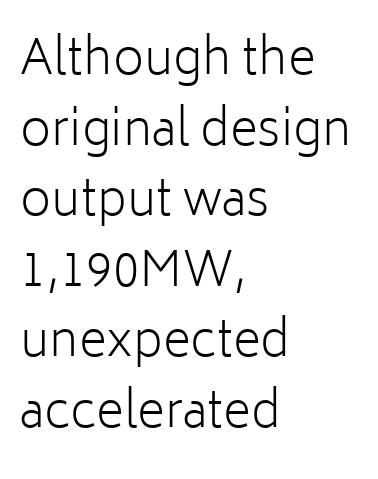
{"serif": "no", "italic": "no", "bold": "no", "weight": "light", "width": "normal", "stroke_contrast": "low", "x_height": "medium", "monospaced": "no", "underline": "no", "align": "left", "line_spacing": "normal", "line_spacing_ratio": 1.47, "letter_spacing": "normal", "letter_spacing_em": 0.0, "glyph_px": 48}
